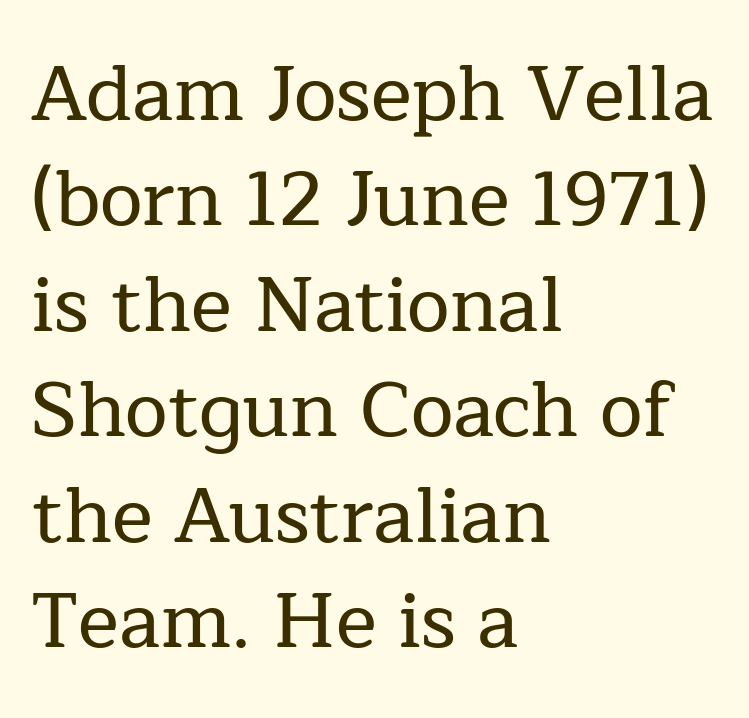
Vertical strokes here are truly vertical. Is the letter spacing exaggerated? No — it looks like the ordinary default. These lines stack with their left ends in a neat column. Looks like regular typesetting: each glyph gets only the width it needs. Interline gaps are of average width in this sample. Unlike a clean sans, this face finishes its strokes with serifs.
